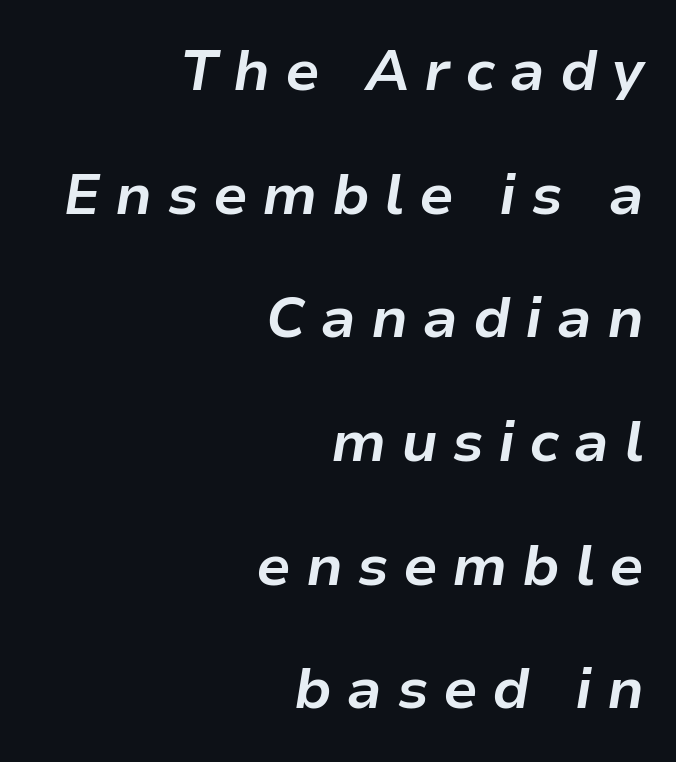
Q: Is the text bold? A: Yes.
Q: Is the text italic (slanted)? A: Yes, it leans right by about 9 degrees.
Q: Is the text underlined? A: No.
Q: How is the paragraph aligned? A: Right-aligned.
Q: Is the spacing between letters normal or unusually wide? A: Unusually wide.
Q: Is the spacing between lines tight, normal or loose? A: Loose.
Q: Width (condensed, normal, or wide)? A: Normal.
Q: Stroke contrast? A: Low.
Q: x-height? A: Medium.
Q: Monospaced? A: No.
